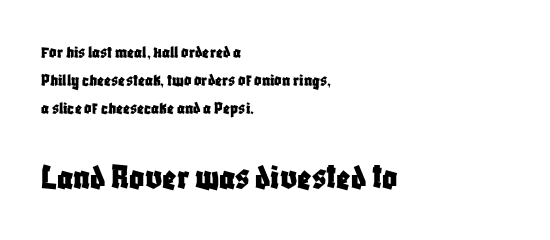
The image shows 37 px condensed sans-serif type, upright; set left-aligned, normal line spacing (1.55x), normal letter spacing, not underlined; the second (bottom) block is 2.06x larger; low stroke contrast and a large x-height.
